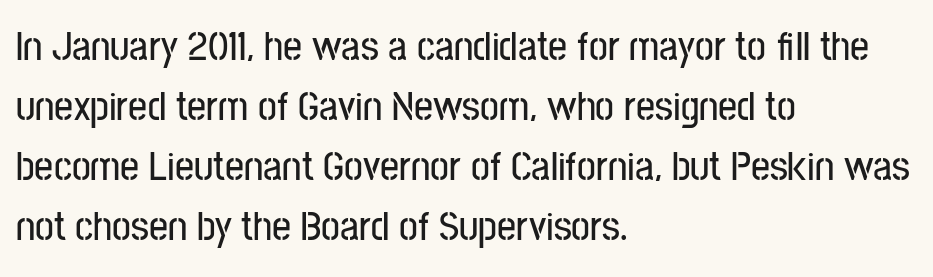
{"serif": "no", "italic": "no", "width": "condensed", "stroke_contrast": "low", "x_height": "medium", "monospaced": "no", "underline": "no", "align": "left", "line_spacing": "normal", "line_spacing_ratio": 1.43, "letter_spacing": "normal", "letter_spacing_em": 0.0, "glyph_px": 42}
